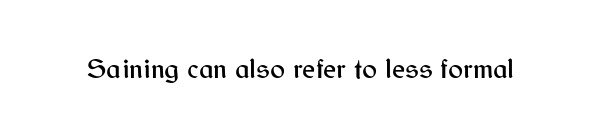
Q: Is the text italic (slanted)? A: No, it is upright.
Q: Is the typeface a serif or a sans-serif typeface? A: Sans-serif.
Q: Is the text underlined? A: No.
Q: Is the spacing between letters normal or unusually wide? A: Normal.
Q: Width (condensed, normal, or wide)? A: Normal.
Q: Stroke contrast? A: Medium.
Q: x-height? A: Medium.
Q: Monospaced? A: No.
